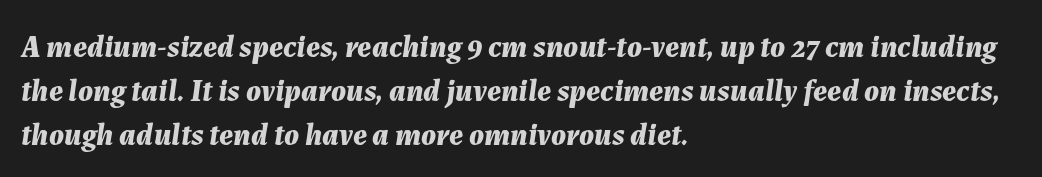
{"italic": "yes", "lean": "right", "slant_degrees": 7, "bold": "yes", "weight": "bold", "width": "normal", "stroke_contrast": "medium", "x_height": "medium", "monospaced": "no", "underline": "no", "align": "left", "line_spacing": "normal", "line_spacing_ratio": 1.42, "letter_spacing": "normal", "letter_spacing_em": 0.0, "glyph_px": 31}
